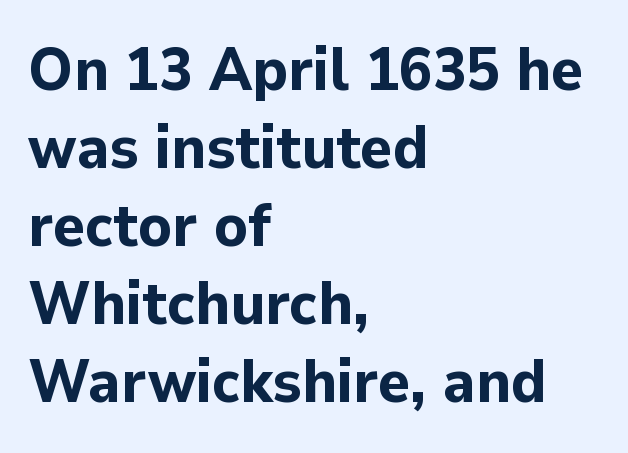
The image shows 61 px bold sans-serif type, upright; set left-aligned, normal line spacing (1.28x), normal letter spacing, not underlined; low stroke contrast and a medium x-height.
